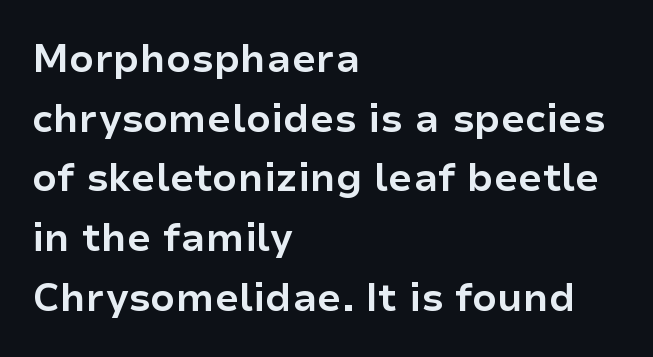
Q: Is the text bold? A: Yes.
Q: Is the text italic (slanted)? A: No, it is upright.
Q: Is the typeface a serif or a sans-serif typeface? A: Sans-serif.
Q: Is the text underlined? A: No.
Q: How is the paragraph aligned? A: Left-aligned.
Q: Is the spacing between letters normal or unusually wide? A: Normal.
Q: Is the spacing between lines tight, normal or loose? A: Normal.
Q: Width (condensed, normal, or wide)? A: Normal.
Q: Stroke contrast? A: Low.
Q: x-height? A: Medium.
Q: Monospaced? A: No.
